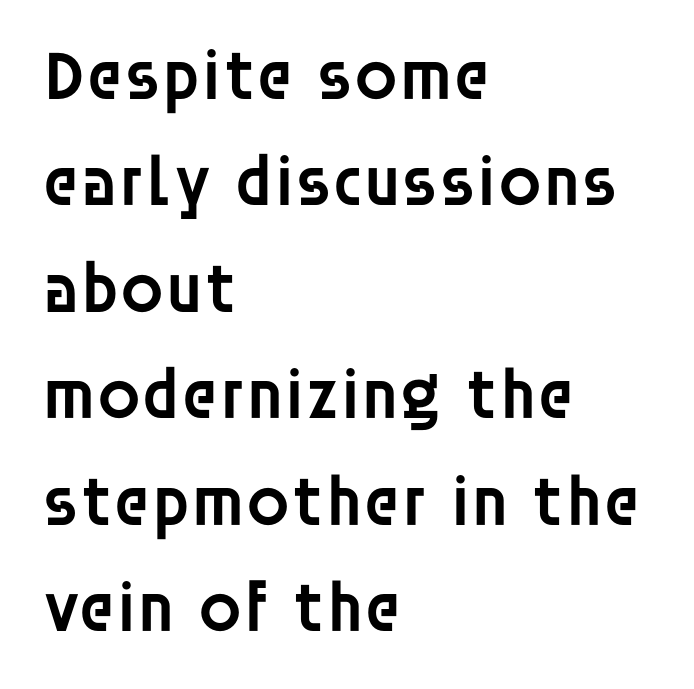
Regular leading. Italic? Not at all — the glyphs are vertical. The glyphs have the mass of a demibold cut, below bold. The letters advance in unequal steps, a hallmark of proportional type. Each line starts at the same left margin while the right side varies.
